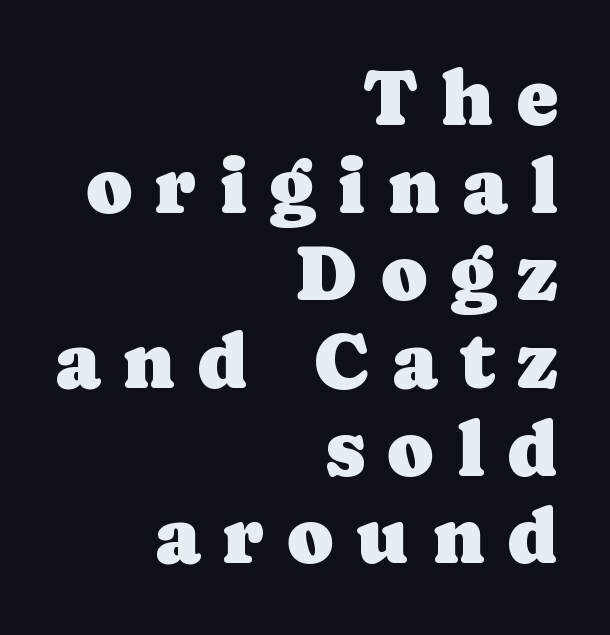
The image shows 79 px serif type, upright; set right-aligned, tight line spacing (1.11x), unusually wide letter spacing (+0.28 em), not underlined; low stroke contrast and a medium x-height.
